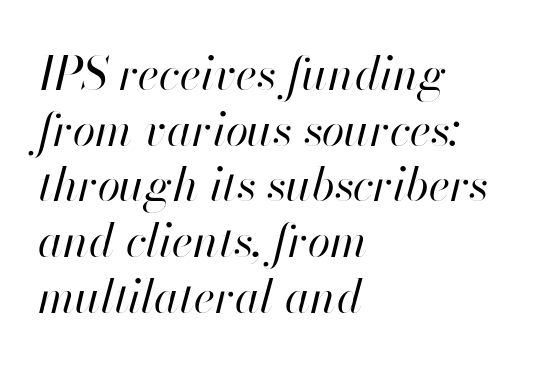
The image shows 46 px regular-weight type, italic (leaning right); set left-aligned, line spacing 1.21x, normal letter spacing, not underlined; high stroke contrast and a small x-height.
